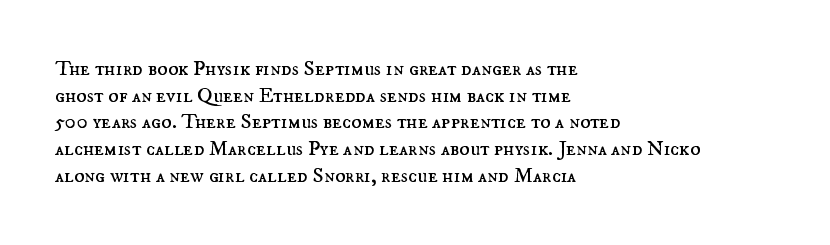
Q: Is the text bold? A: No.
Q: Is the text italic (slanted)? A: No, it is upright.
Q: Is the text underlined? A: No.
Q: How is the paragraph aligned? A: Left-aligned.
Q: Is the spacing between letters normal or unusually wide? A: Normal.
Q: Is the spacing between lines tight, normal or loose? A: Normal.
